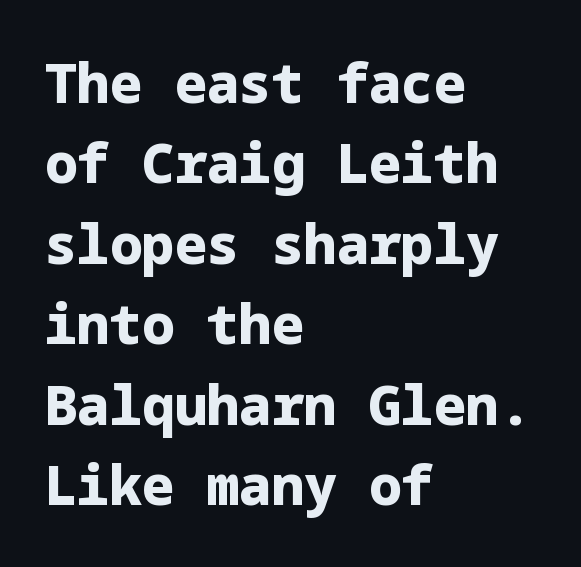
The image shows 54 px heavy sans-serif type, upright; set left-aligned, normal line spacing (1.49x), normal letter spacing, not underlined; low stroke contrast and a medium x-height.
